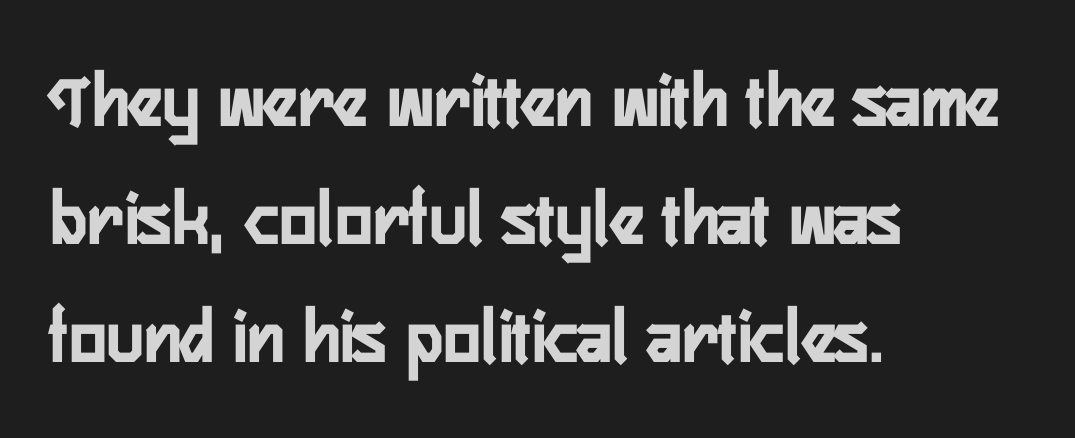
Q: Is the text bold? A: Yes.
Q: Is the text italic (slanted)? A: No, it is upright.
Q: Is the typeface a serif or a sans-serif typeface? A: Sans-serif.
Q: Is the text underlined? A: No.
Q: How is the paragraph aligned? A: Left-aligned.
Q: Is the spacing between letters normal or unusually wide? A: Normal.
Q: Is the spacing between lines tight, normal or loose? A: Normal.
Q: Width (condensed, normal, or wide)? A: Condensed.
Q: Stroke contrast? A: Low.
Q: x-height? A: Medium.
Q: Monospaced? A: No.
